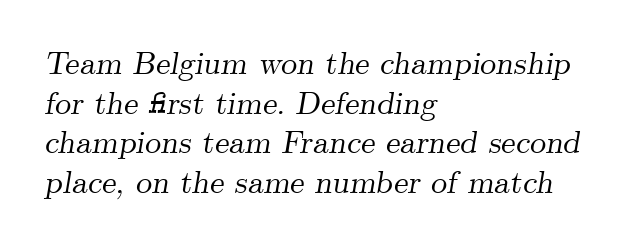
{"serif": "yes", "italic": "yes", "lean": "right", "slant_degrees": 9, "width": "normal", "stroke_contrast": "medium", "x_height": "small", "monospaced": "no", "underline": "no", "align": "left", "line_spacing_ratio": 1.24, "letter_spacing": "normal", "letter_spacing_em": 0.0, "glyph_px": 32}
